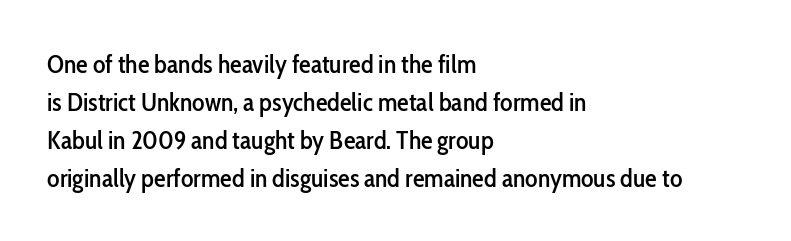
{"italic": "no", "underline": "no", "align": "left", "line_spacing": "normal", "line_spacing_ratio": 1.46, "letter_spacing": "normal", "letter_spacing_em": 0.0, "glyph_px": 26}
